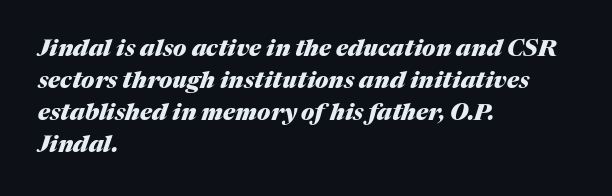
Q: Is the text bold? A: Yes.
Q: Is the text italic (slanted)? A: Yes, it leans right by about 17 degrees.
Q: Is the text underlined? A: No.
Q: How is the paragraph aligned? A: Left-aligned.
Q: Is the spacing between letters normal or unusually wide? A: Normal.
Q: Is the spacing between lines tight, normal or loose? A: Normal.
